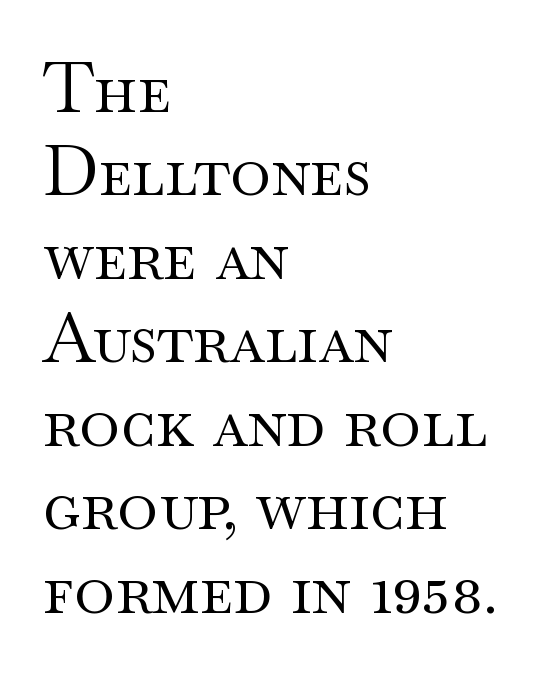
The image shows 69 px regular-weight, wide serif type, upright; set left-aligned, line spacing 1.21x, normal letter spacing, not underlined; medium stroke contrast and a small x-height.
